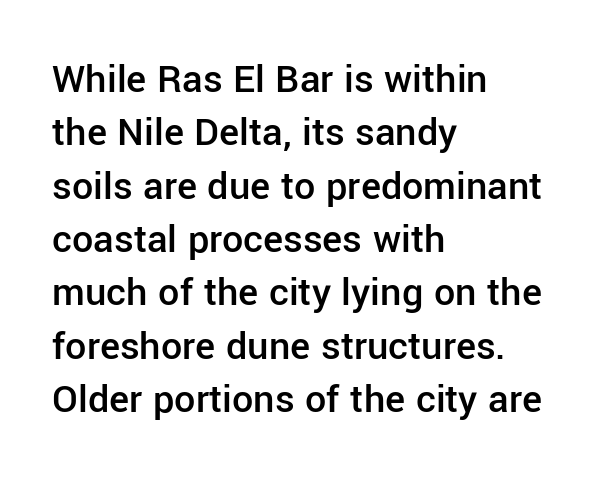
The image shows 42 px semibold sans-serif type, upright; set left-aligned, normal line spacing (1.27x), normal letter spacing, not underlined; low stroke contrast and a medium x-height.
